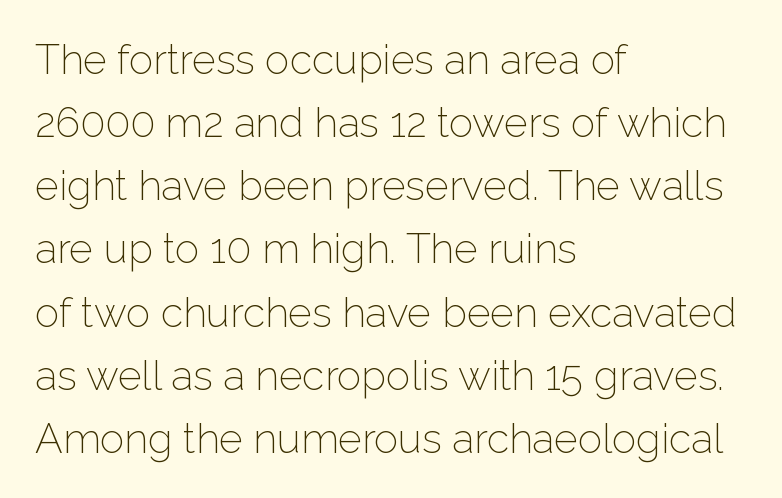
Nobody touched the tracking dial on this one. You could not count columns in this text — the font is proportionally spaced. The letters stand upright; this is a roman face. These lines are composed in type without serifs. The lines in this sample share a left origin and differ only in where they stop. One glance says typical: line gaps are just what's usual.
